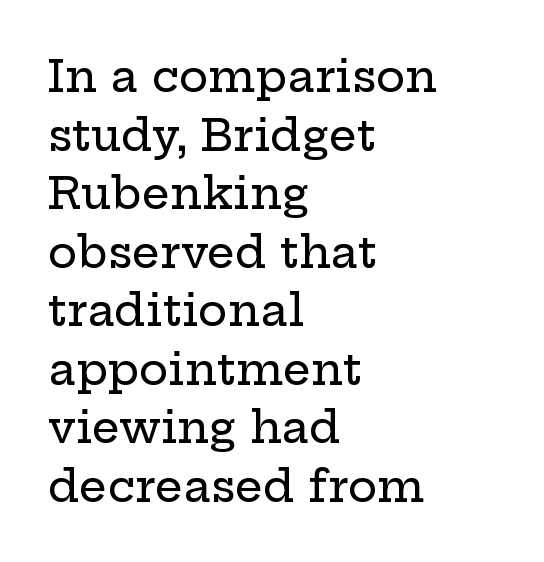
Students, observe: this is what conventionally led text looks like. Default kerning and tracking; the words read as compact shapes. Looks like regular typesetting: each glyph gets only the width it needs. Casual observation: everything's shoved over to the left. Is this a sans? No — the strokes have serifs.
